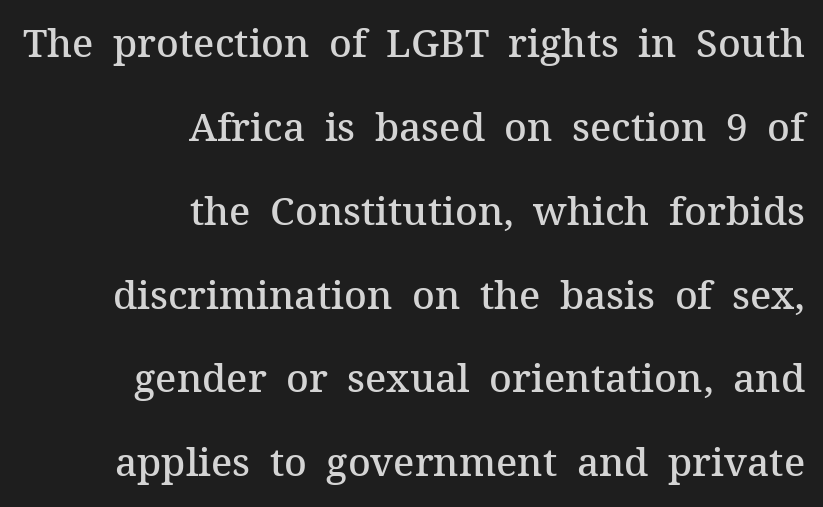
{"serif": "yes", "italic": "no", "bold": "semi", "weight": "semibold", "width": "normal", "stroke_contrast": "medium", "x_height": "medium", "monospaced": "no", "underline": "no", "align": "right", "line_spacing": "loose", "line_spacing_ratio": 2.15, "letter_spacing": "normal", "letter_spacing_em": 0.0, "glyph_px": 39}
